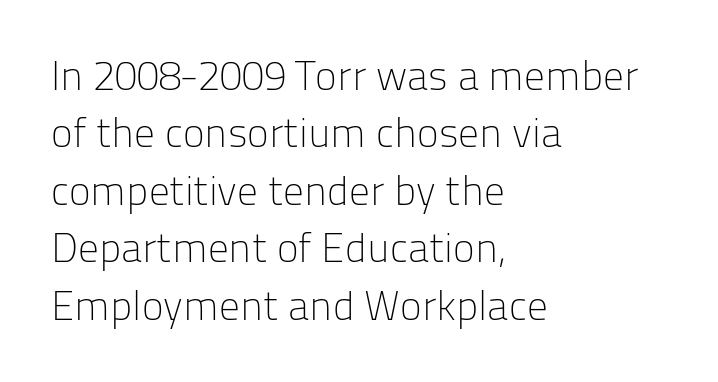
{"serif": "no", "italic": "no", "bold": "no", "weight": "light", "width": "normal", "stroke_contrast": "low", "x_height": "medium", "monospaced": "no", "underline": "no", "align": "left", "line_spacing": "normal", "line_spacing_ratio": 1.4, "letter_spacing": "normal", "letter_spacing_em": 0.0, "glyph_px": 41}
